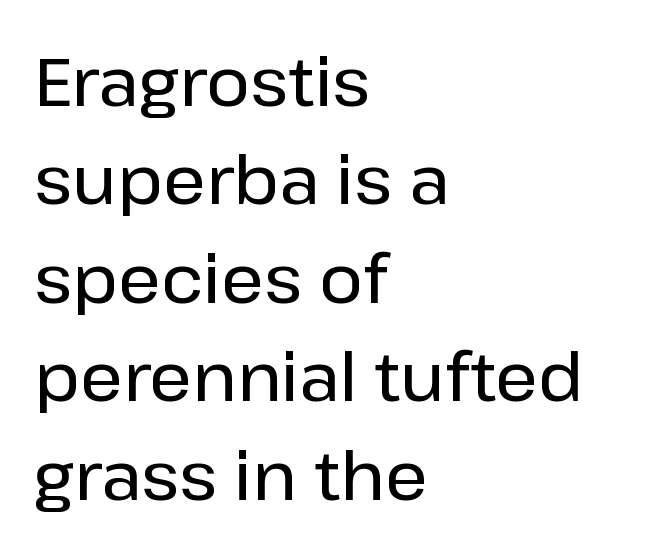
The image shows 67 px sans-serif type, upright; set left-aligned, normal line spacing (1.47x), normal letter spacing, not underlined; low stroke contrast and a medium x-height.
